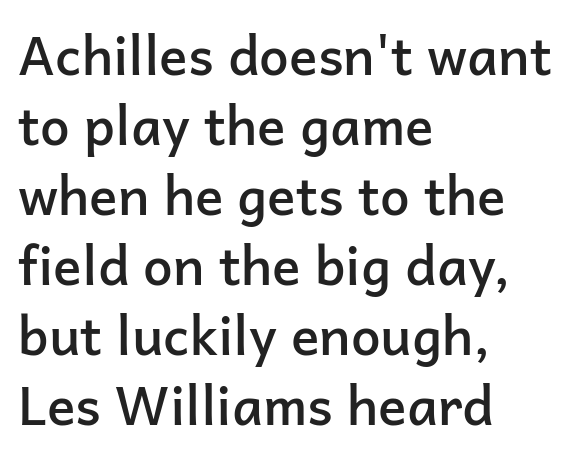
This is sans-serif lettering, the kind often seen on screens and signage. In terms of weight, the rendering is demibold, just under bold. The compositor pushed each line to the left boundary. Is this a fixed-width face? No — the glyphs have proportional, varying widths. Beneath every word, the page is bare.
